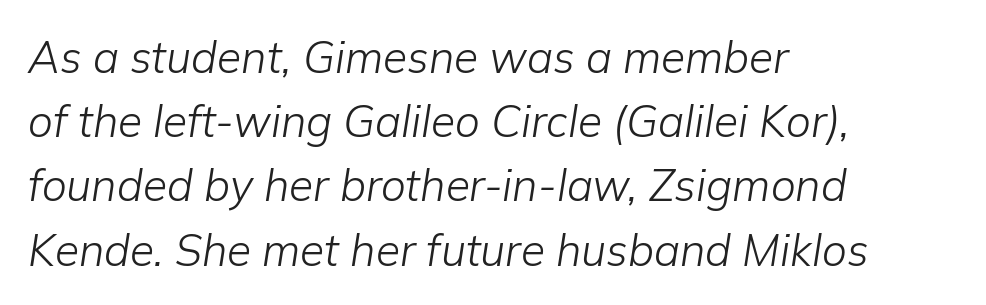
The image shows 44 px light type, italic (leaning right); set left-aligned, normal line spacing (1.46x), normal letter spacing, not underlined; low stroke contrast and a medium x-height.
